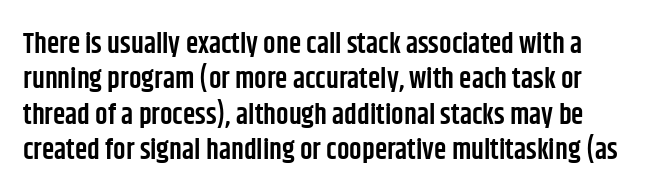
{"serif": "no", "italic": "no", "bold": "semi", "weight": "semibold", "width": "condensed", "stroke_contrast": "low", "x_height": "large", "monospaced": "no", "underline": "no", "line_spacing": "normal", "line_spacing_ratio": 1.26, "letter_spacing": "normal", "letter_spacing_em": 0.0, "glyph_px": 28}
